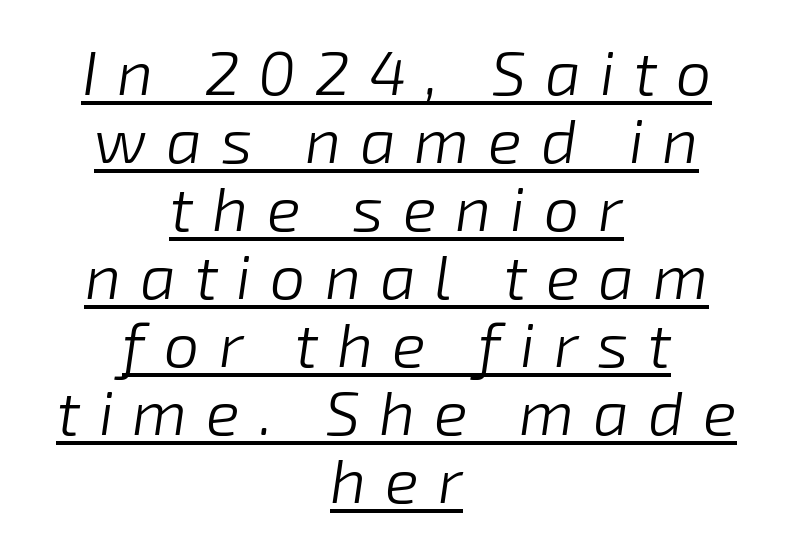
{"italic": "yes", "lean": "right", "slant_degrees": 8, "bold": "no", "weight": "light", "width": "normal", "stroke_contrast": "low", "x_height": "medium", "monospaced": "no", "underline": "yes", "align": "center", "line_spacing": "tight", "line_spacing_ratio": 1.08, "letter_spacing": "wide", "letter_spacing_em": 0.3, "glyph_px": 63}
